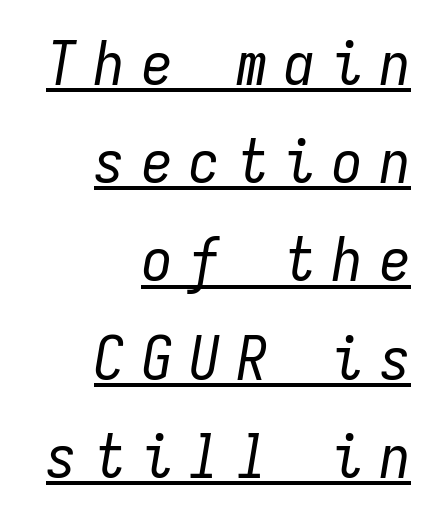
{"italic": "yes", "lean": "right", "slant_degrees": 9, "bold": "no", "weight": "regular", "width": "condensed", "stroke_contrast": "low", "x_height": "medium", "monospaced": "yes", "underline": "yes", "align": "right", "line_spacing": "normal", "line_spacing_ratio": 1.61, "letter_spacing": "wide", "letter_spacing_em": 0.28, "glyph_px": 61}
